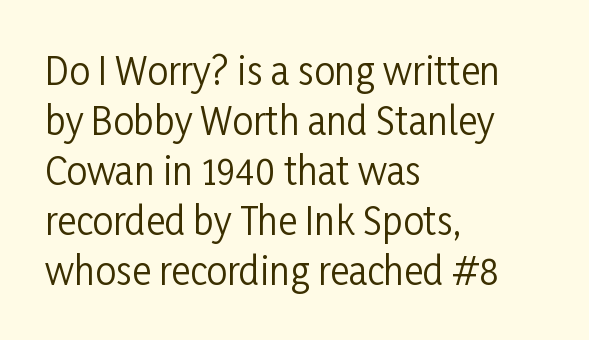
The image shows 37 px regular-weight, condensed sans-serif type, upright; set left-aligned, normal line spacing (1.35x), normal letter spacing, not underlined; low stroke contrast and a medium x-height.
